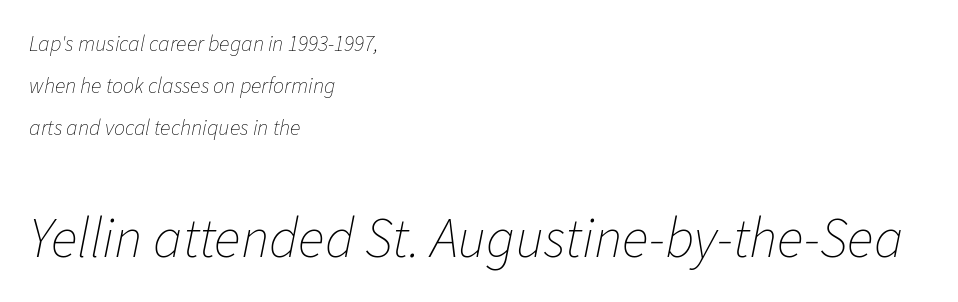
Q: Is the text bold? A: No.
Q: Is the text italic (slanted)? A: Yes, it leans right by about 11 degrees.
Q: Is the text underlined? A: No.
Q: How is the paragraph aligned? A: Left-aligned.
Q: Is the spacing between letters normal or unusually wide? A: Normal.
Q: Is the spacing between lines tight, normal or loose? A: Loose.
Q: Which block of text is set in a larger size, the first (top) or the second (bottom)? A: The second (bottom) one.
Q: Width (condensed, normal, or wide)? A: Normal.
Q: Stroke contrast? A: Low.
Q: x-height? A: Medium.
Q: Monospaced? A: No.
